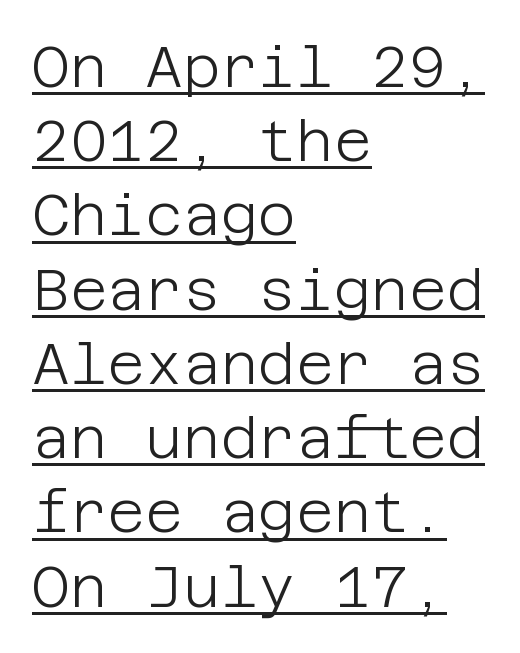
{"serif": "no", "italic": "no", "bold": "no", "weight": "light", "width": "normal", "stroke_contrast": "low", "x_height": "large", "underline": "yes", "align": "left", "line_spacing": "normal", "line_spacing_ratio": 1.28, "letter_spacing": "normal", "letter_spacing_em": 0.0, "glyph_px": 58}
